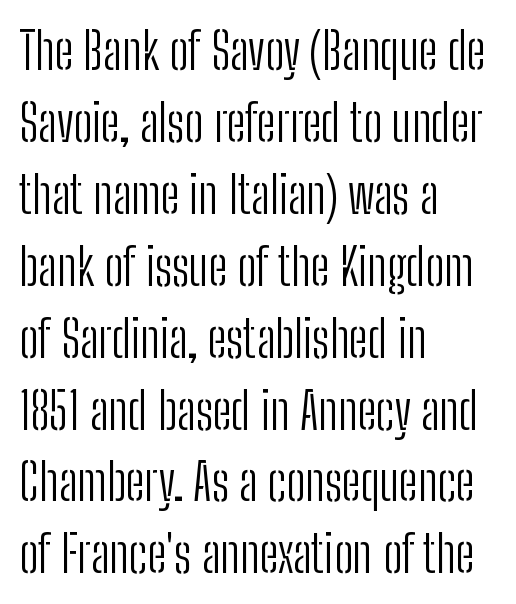
Teacher's note: observe the even left margin — that is flush-left alignment. You could call the tracking neutral — neither tight nor loose. A light-to-regular cut is what we see here. If you drew a line through each stem, it would be perfectly vertical.
